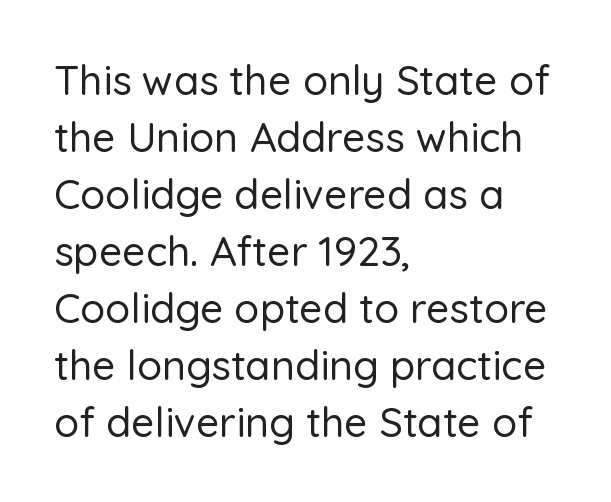
The space directly below the letters is spotless. Tracking here is standard; glyphs follow each other at the usual distance. Style check: upright. The text was rendered using a sans face with plain stroke endings. The face used here is proportionally spaced, like ordinary book or web type.
